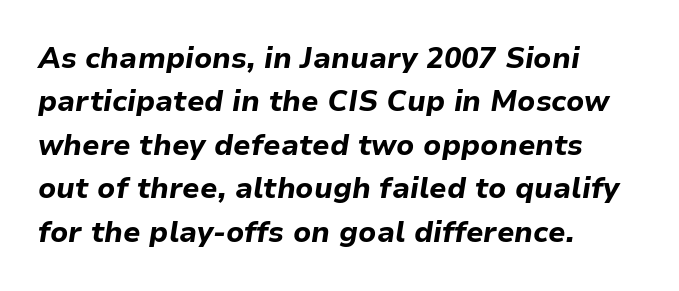
Q: Is the text bold? A: Yes.
Q: Is the text italic (slanted)? A: Yes, it leans right by about 9 degrees.
Q: Is the text underlined? A: No.
Q: How is the paragraph aligned? A: Left-aligned.
Q: Is the spacing between letters normal or unusually wide? A: Normal.
Q: Is the spacing between lines tight, normal or loose? A: Normal.
Q: Width (condensed, normal, or wide)? A: Normal.
Q: Stroke contrast? A: Low.
Q: x-height? A: Medium.
Q: Monospaced? A: No.
